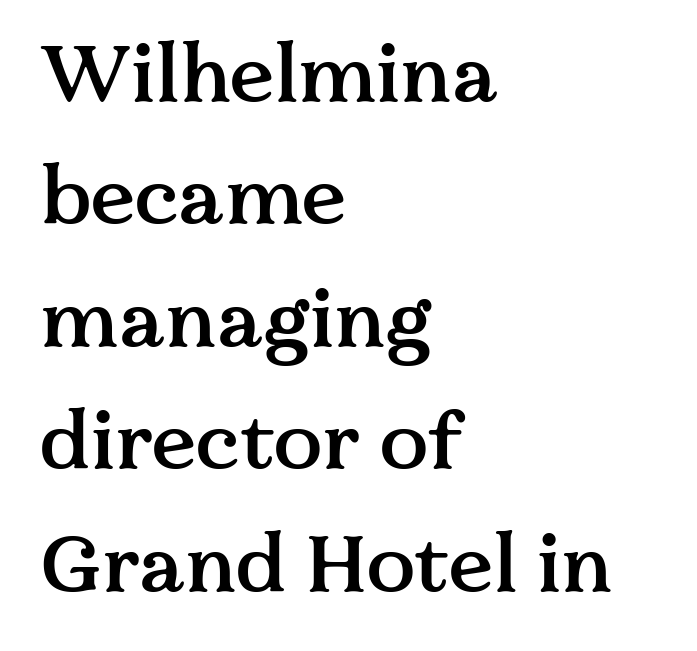
{"serif": "yes", "italic": "no", "bold": "semi", "weight": "semibold", "width": "normal", "stroke_contrast": "medium", "x_height": "medium", "monospaced": "no", "underline": "no", "align": "left", "line_spacing": "normal", "line_spacing_ratio": 1.53, "letter_spacing": "normal", "letter_spacing_em": 0.0, "glyph_px": 80}
